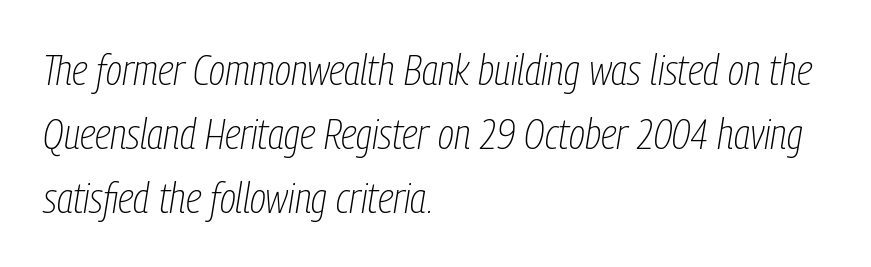
These lines keep a tight, regular rhythm from letter to letter. The glyphs look as if they've been sheared to an angle. The weight would be labelled regular, book, light, or lighter still. The space between consecutive lines is moderate. Do the characters align in a grid? No, the font is proportional.
